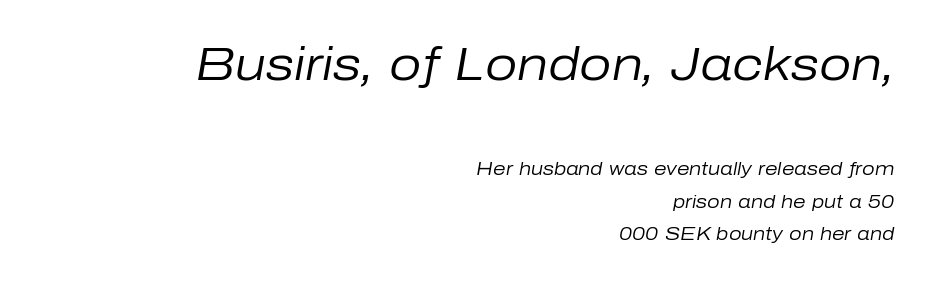
The image shows 46 px regular-weight type, italic (leaning right); set right-aligned, line spacing 1.81x, normal letter spacing, not underlined; the first (top) block is 2.56x larger; low stroke contrast and a medium x-height.
